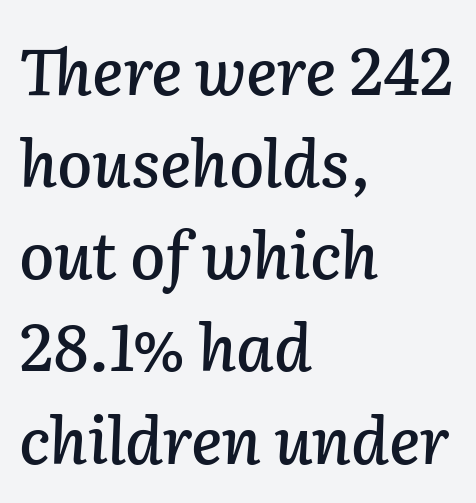
Unmarked baselines from the first word to the last. Designer's note — italics engaged. Looks like regular typesetting: each glyph gets only the width it needs. Glyph-to-glyph distance matches everyday printed text. These lines stack with their left ends in a neat column. Vertically, the passage feels balanced, rows spaced as you'd expect.
